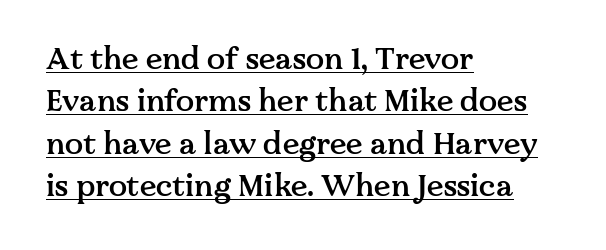
Letter spacing: default. Bold? Not quite — semibold, heavier than regular but stopping short. The type sits square on the baseline with zero lean. This sample keeps an unexceptional amount of space between lines. Each line starts at the same left margin while the right side varies. Does a line run under the words? Yes, clearly.
